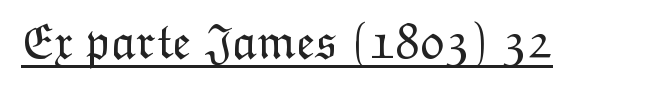
{"italic": "no", "bold": "no", "weight": "light", "width": "normal", "stroke_contrast": "low", "x_height": "medium", "monospaced": "no", "underline": "yes", "letter_spacing": "normal", "letter_spacing_em": 0.0, "glyph_px": 50}
